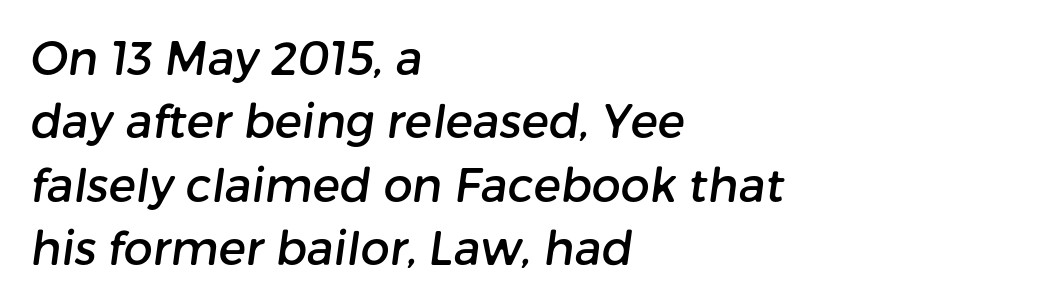
{"serif": "no", "width": "normal", "stroke_contrast": "low", "x_height": "medium", "monospaced": "no", "underline": "no", "align": "left", "line_spacing": "normal", "line_spacing_ratio": 1.38, "letter_spacing": "normal", "letter_spacing_em": 0.0, "glyph_px": 46}
